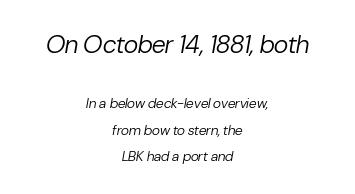
The gap between lines stays unmarked. A student would call this center alignment; a typographer would say set centered. The letterforms sit at book weight or below. In this sample the first text group is rendered at the bigger scale. Does the lettering tilt? It does — this is italic. These lines keep a tight, regular rhythm from letter to letter.
